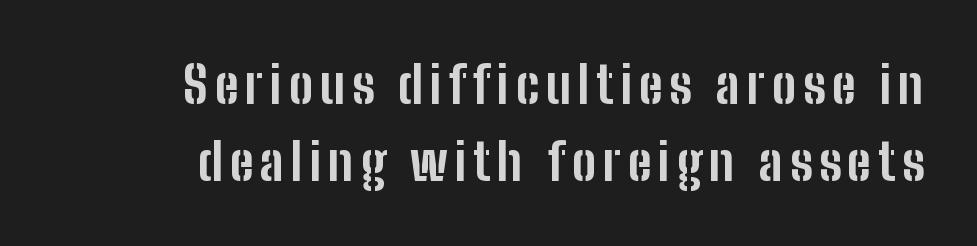
Q: Is the text bold? A: Yes.
Q: Is the text italic (slanted)? A: No, it is upright.
Q: Is the typeface a serif or a sans-serif typeface? A: Sans-serif.
Q: Is the text underlined? A: No.
Q: Is the spacing between lines tight, normal or loose? A: Normal.
Q: Width (condensed, normal, or wide)? A: Condensed.
Q: Stroke contrast? A: Low.
Q: x-height? A: Medium.
Q: Monospaced? A: No.
